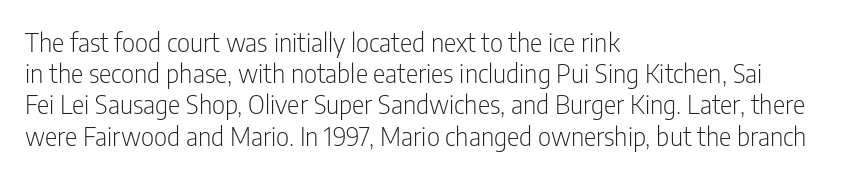
Q: Is the text bold? A: No.
Q: Is the text italic (slanted)? A: No, it is upright.
Q: Is the text underlined? A: No.
Q: How is the paragraph aligned? A: Left-aligned.
Q: Is the spacing between letters normal or unusually wide? A: Normal.
